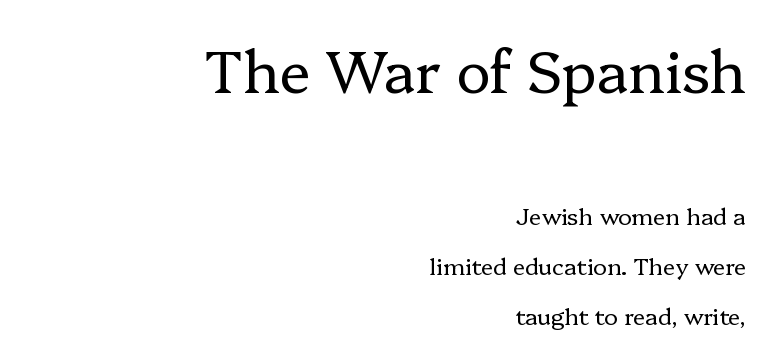
Ordinary non-slanted type is in use. Leading: increased. Right-aligned paragraph, ragged on the left. Think of a printed novel: that variable character pitch is what you see here. Underlining? Definitely not there.
